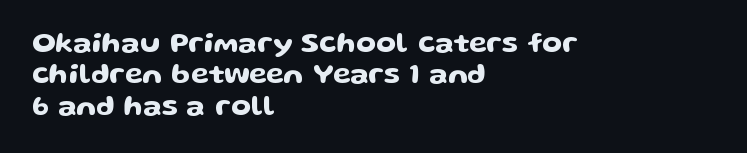
Q: Is the text italic (slanted)? A: No, it is upright.
Q: Is the typeface a serif or a sans-serif typeface? A: Sans-serif.
Q: Is the text underlined? A: No.
Q: How is the paragraph aligned? A: Left-aligned.
Q: Is the spacing between letters normal or unusually wide? A: Normal.
Q: Is the spacing between lines tight, normal or loose? A: Tight.
Q: Width (condensed, normal, or wide)? A: Wide.
Q: Stroke contrast? A: Low.
Q: x-height? A: Medium.
Q: Monospaced? A: No.
